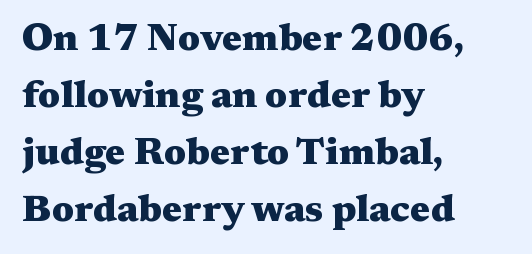
The rendering uses natural spacing where letterforms have individual widths. The glyphs in this specimen are seriffed. Teacher's note: observe the even left margin — that is flush-left alignment. You can tell it's not italic because the verticals are truly vertical. This rendering leaves character spacing at its baseline value.
